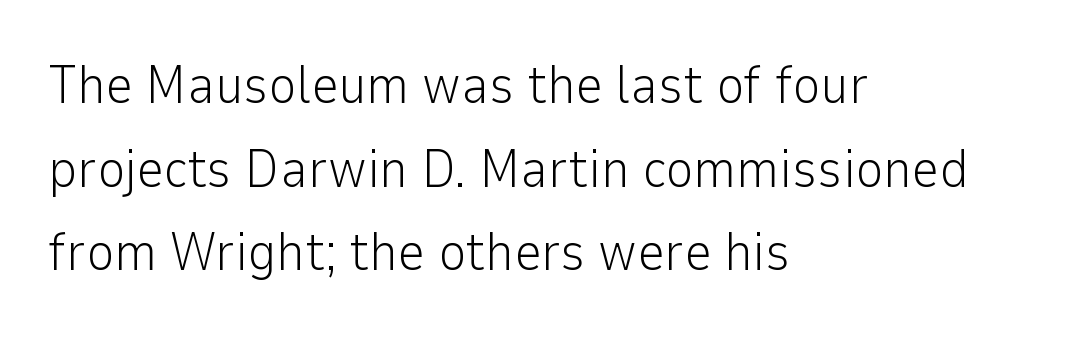
Q: Is the text bold? A: No.
Q: Is the text italic (slanted)? A: No, it is upright.
Q: Is the typeface a serif or a sans-serif typeface? A: Sans-serif.
Q: Is the text underlined? A: No.
Q: How is the paragraph aligned? A: Left-aligned.
Q: Is the spacing between letters normal or unusually wide? A: Normal.
Q: Is the spacing between lines tight, normal or loose? A: Normal.
Q: Width (condensed, normal, or wide)? A: Normal.
Q: Stroke contrast? A: Low.
Q: x-height? A: Medium.
Q: Monospaced? A: No.
